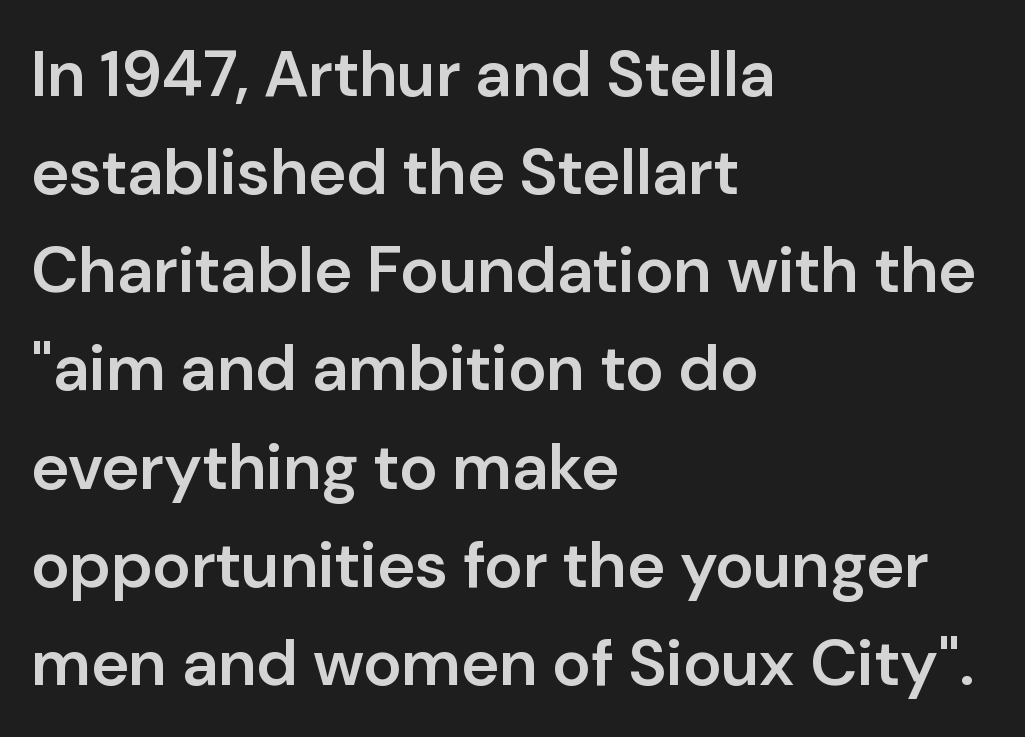
The image shows 65 px semibold sans-serif type, upright; set left-aligned, normal line spacing (1.51x), normal letter spacing, not underlined; low stroke contrast and a medium x-height.
